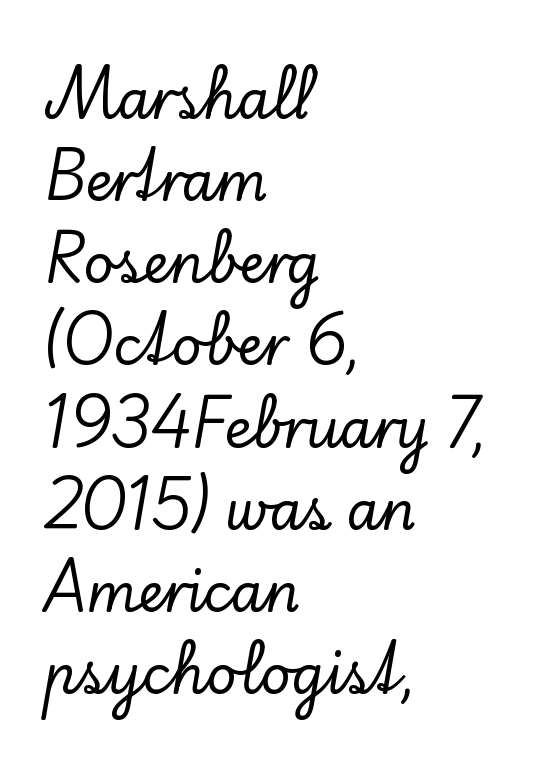
Q: Is the text italic (slanted)? A: Yes.
Q: Is the typeface a serif or a sans-serif typeface? A: Serif.
Q: Is the text underlined? A: No.
Q: How is the paragraph aligned? A: Left-aligned.
Q: Is the spacing between letters normal or unusually wide? A: Normal.
Q: Is the spacing between lines tight, normal or loose? A: Normal.
Q: Width (condensed, normal, or wide)? A: Normal.
Q: Stroke contrast? A: Low.
Q: x-height? A: Small.
Q: Monospaced? A: No.
